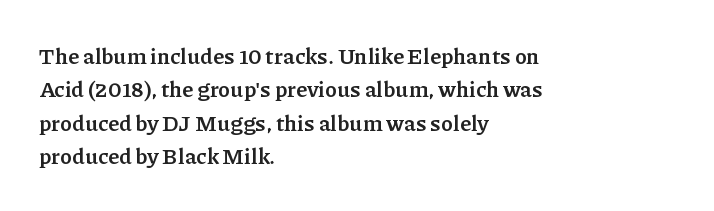
The image shows 22 px bold type, upright; set left-aligned, normal line spacing (1.52x), normal letter spacing, not underlined.
